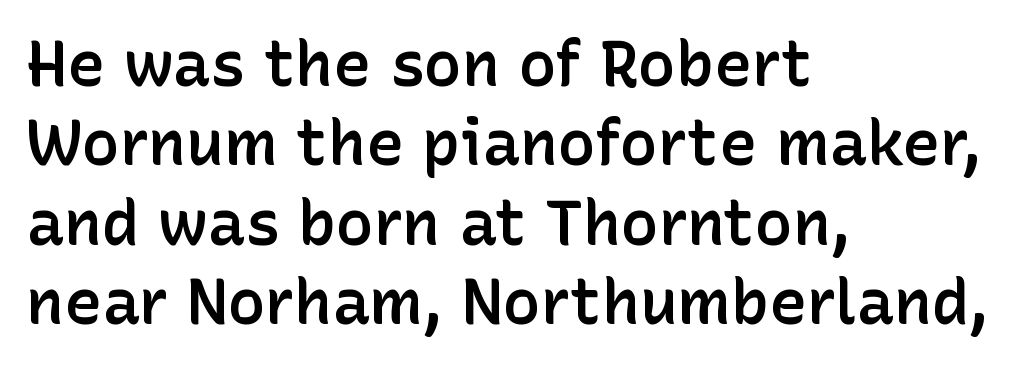
Q: Is the text bold? A: Semi-bold.
Q: Is the text italic (slanted)? A: No, it is upright.
Q: Is the typeface a serif or a sans-serif typeface? A: Sans-serif.
Q: Is the text underlined? A: No.
Q: How is the paragraph aligned? A: Left-aligned.
Q: Is the spacing between letters normal or unusually wide? A: Normal.
Q: Is the spacing between lines tight, normal or loose? A: Normal.
Q: Width (condensed, normal, or wide)? A: Normal.
Q: Stroke contrast? A: Low.
Q: x-height? A: Medium.
Q: Monospaced? A: No.
